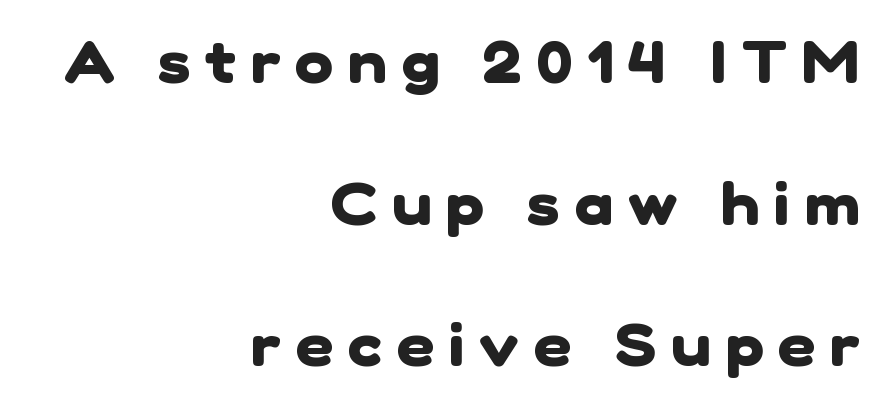
These lines are rendered in a variable-pitch font. The face used here is rendered with a markedly widened letterfit. The type family on display is of the sans-serif kind. The paragraph shown leans on its right margin. Notice the wide empty band between every row — that's loose leading.
